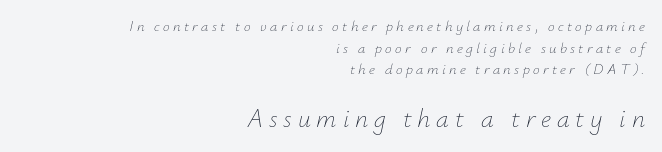
The weight would be labelled regular, book, light, or lighter still. Line spacing here is normal. Is the block centered? No — it sits flush against the right margin. Which of the two is more prominent by size? The second, at the bottom. These lines were composed using italics.
